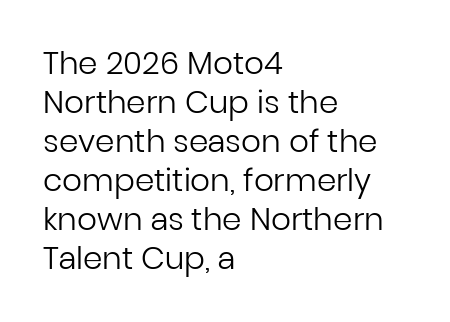
The image shows 31 px regular-weight sans-serif type, upright; set left-aligned, normal line spacing (1.26x), normal letter spacing, not underlined; low stroke contrast and a medium x-height.
